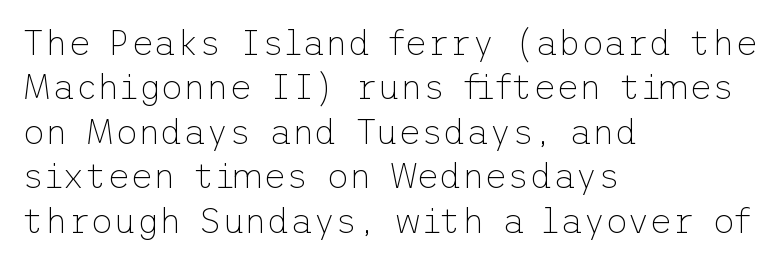
Q: Is the text bold? A: No.
Q: Is the text italic (slanted)? A: No, it is upright.
Q: Is the typeface a serif or a sans-serif typeface? A: Sans-serif.
Q: Is the text underlined? A: No.
Q: How is the paragraph aligned? A: Left-aligned.
Q: Is the spacing between letters normal or unusually wide? A: Normal.
Q: Is the spacing between lines tight, normal or loose? A: Normal.
Q: Width (condensed, normal, or wide)? A: Normal.
Q: Stroke contrast? A: Low.
Q: x-height? A: Medium.
